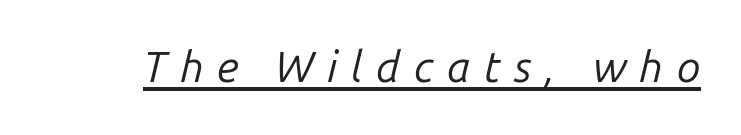
The image shows 43 px regular-weight type, italic (leaning right); set unusually wide letter spacing (+0.31 em), underlined; low stroke contrast and a medium x-height.
